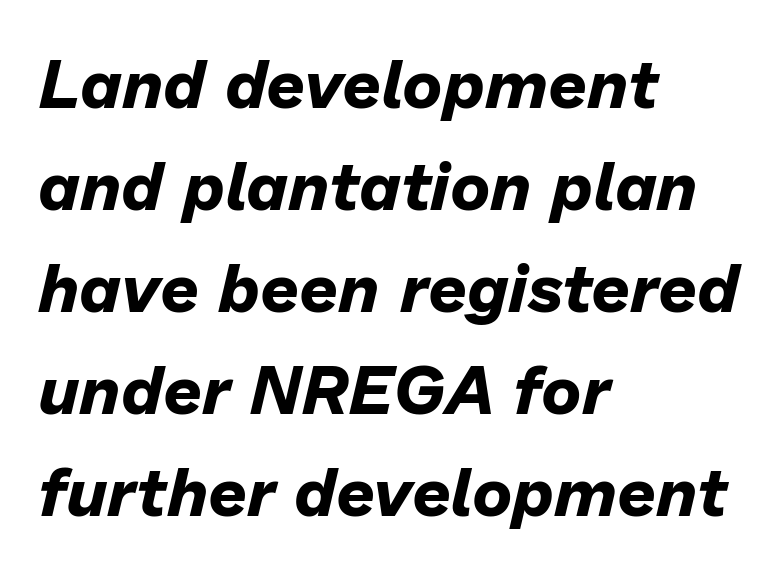
{"italic": "yes", "lean": "right", "slant_degrees": 13, "bold": "yes", "weight": "bold", "width": "normal", "stroke_contrast": "low", "x_height": "medium", "monospaced": "no", "underline": "no", "align": "left", "line_spacing": "normal", "line_spacing_ratio": 1.5, "letter_spacing": "normal", "letter_spacing_em": 0.0, "glyph_px": 68}
